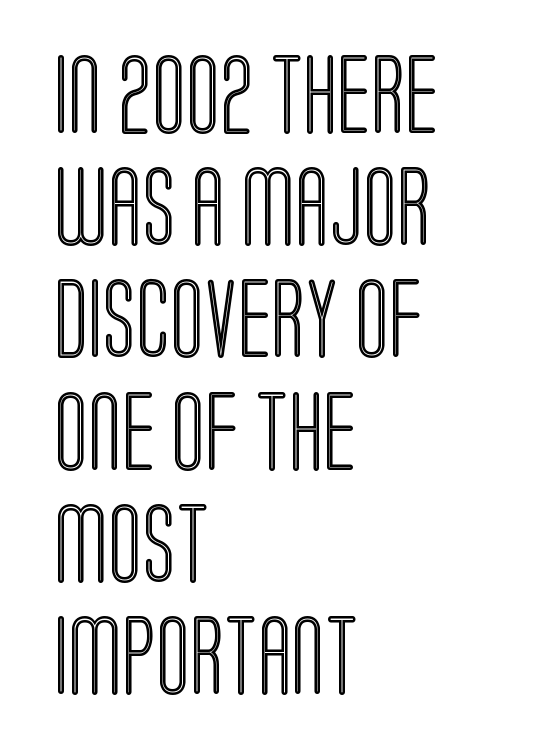
{"italic": "no", "width": "condensed", "x_height": "large", "monospaced": "no", "underline": "no", "align": "left", "line_spacing": "normal", "line_spacing_ratio": 1.42, "letter_spacing": "normal", "letter_spacing_em": 0.0, "glyph_px": 79}
